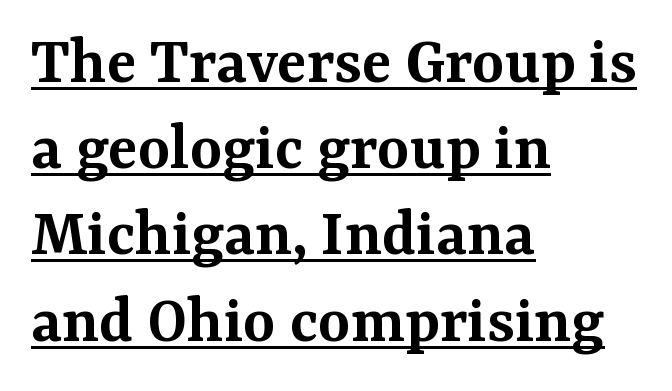
A typesetter would mark this as roman, not italic. Baseline-to-baseline distance is the conventional proportion of letter height. The passage shown is typed in a proportional face where columns would drift. The typeface chosen for these lines features serifs.
